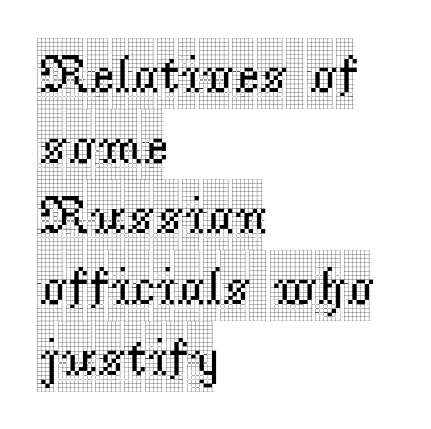
Q: Is the text italic (slanted)? A: No, it is upright.
Q: Is the typeface a serif or a sans-serif typeface? A: Serif.
Q: Is the text underlined? A: No.
Q: How is the paragraph aligned? A: Left-aligned.
Q: Is the spacing between letters normal or unusually wide? A: Normal.
Q: Is the spacing between lines tight, normal or loose? A: Normal.
Q: Width (condensed, normal, or wide)? A: Condensed.
Q: x-height? A: Large.
Q: Monospaced? A: No.
